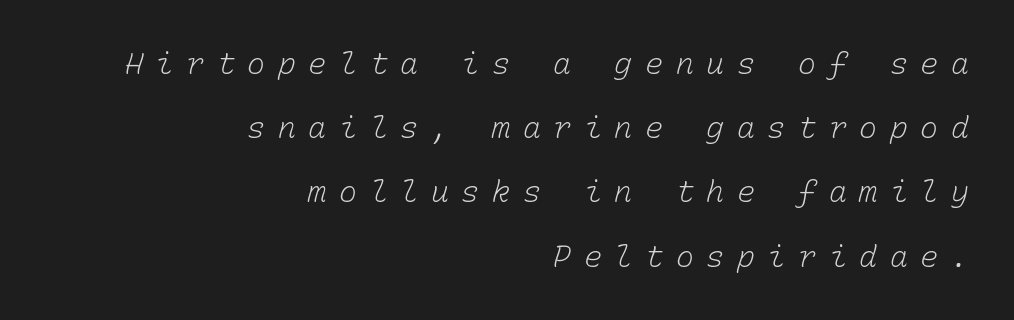
The image shows 30 px light type, monospaced; set right-aligned, loose line spacing (2.14x), unusually wide letter spacing (+0.42 em), not underlined; low stroke contrast and a medium x-height.
